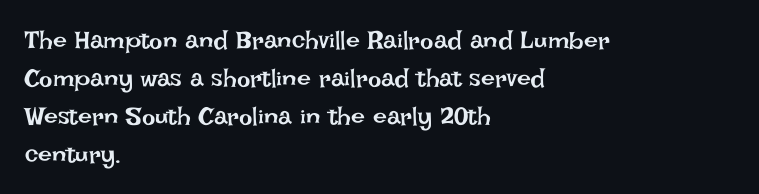
Q: Is the text bold? A: No.
Q: Is the text italic (slanted)? A: No, it is upright.
Q: Is the text underlined? A: No.
Q: How is the paragraph aligned? A: Left-aligned.
Q: Is the spacing between letters normal or unusually wide? A: Normal.
Q: Is the spacing between lines tight, normal or loose? A: Normal.
